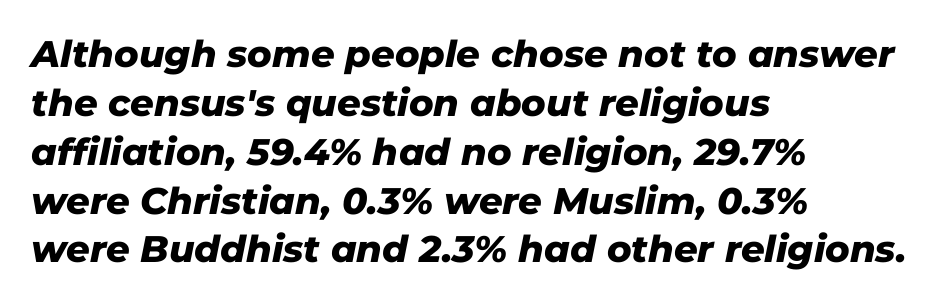
Q: Is the text bold? A: Yes.
Q: Is the text italic (slanted)? A: Yes, it leans right by about 11 degrees.
Q: Is the text underlined? A: No.
Q: How is the paragraph aligned? A: Left-aligned.
Q: Is the spacing between letters normal or unusually wide? A: Normal.
Q: Is the spacing between lines tight, normal or loose? A: Normal.
Q: Width (condensed, normal, or wide)? A: Normal.
Q: Stroke contrast? A: Low.
Q: x-height? A: Medium.
Q: Monospaced? A: No.
